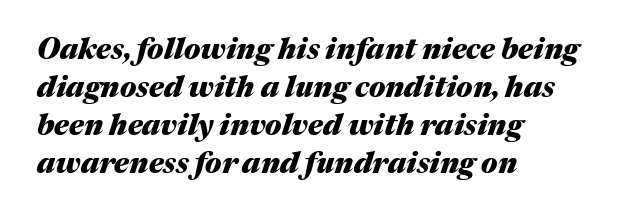
The image shows 29 px heavy type, italic (leaning right); set left-aligned, normal line spacing (1.31x), normal letter spacing, not underlined; medium stroke contrast and a medium x-height.
